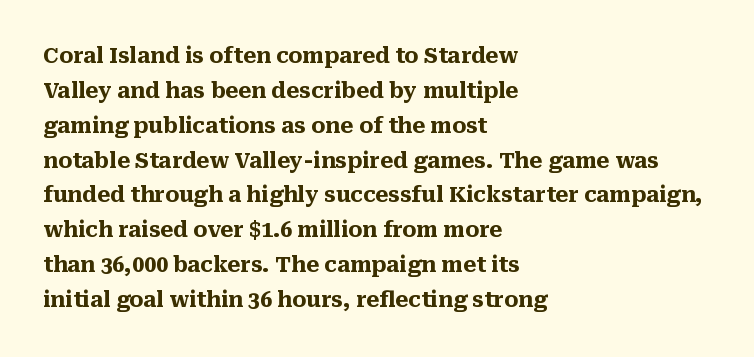
The image shows 21 px bold type, upright; set left-aligned, normal line spacing (1.66x), normal letter spacing, not underlined.
